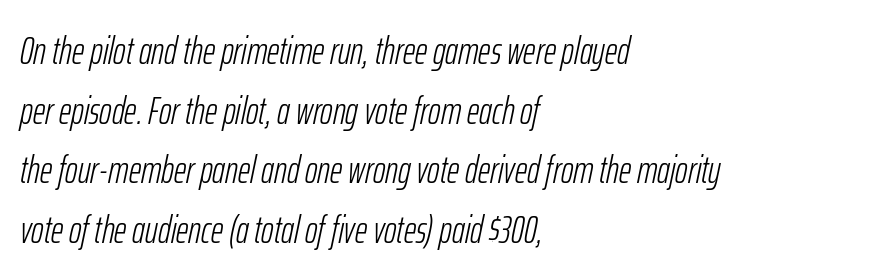
{"italic": "yes", "lean": "right", "slant_degrees": 12, "bold": "no", "weight": "light", "width": "condensed", "stroke_contrast": "low", "x_height": "medium", "monospaced": "no", "underline": "no", "align": "left", "line_spacing": "normal", "line_spacing_ratio": 1.57, "letter_spacing": "normal", "letter_spacing_em": 0.0, "glyph_px": 38}
